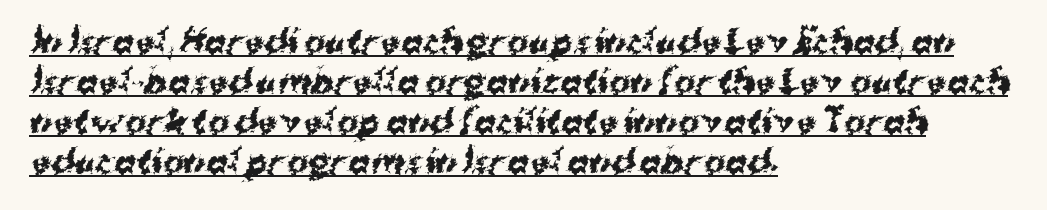
Inter-character spacing is left at the font's built-in metrics. This rendering features underlined lettering. Rows of type keep a routine distance in the vertical direction. Heft: maximum for text — a bold. Here the designer chose a conventional face with non-uniform glyph widths. Line starts are locked; line ends wander.
